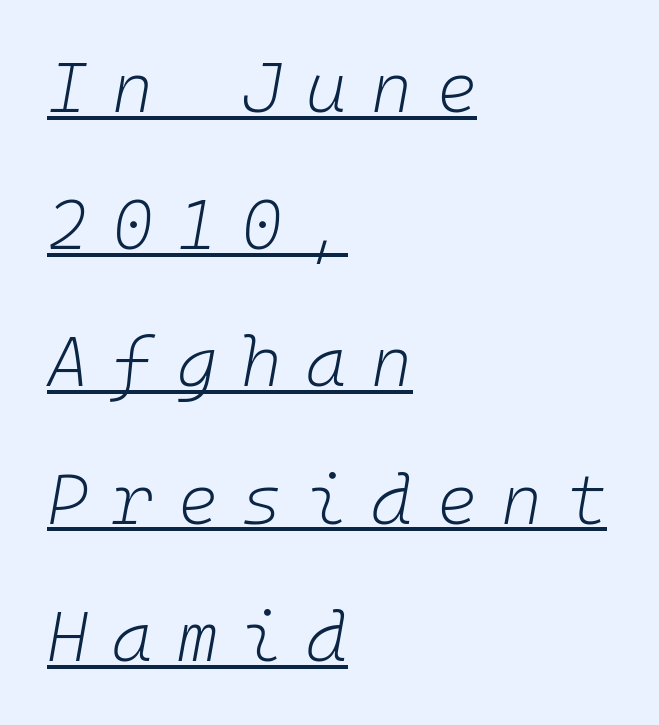
Q: Is the text bold? A: No.
Q: Is the text italic (slanted)? A: Yes, it leans right by about 10 degrees.
Q: Is the text underlined? A: Yes.
Q: How is the paragraph aligned? A: Left-aligned.
Q: Is the spacing between letters normal or unusually wide? A: Unusually wide.
Q: Is the spacing between lines tight, normal or loose? A: Loose.
Q: Width (condensed, normal, or wide)? A: Normal.
Q: Stroke contrast? A: Low.
Q: x-height? A: Medium.
Q: Monospaced? A: Yes.
